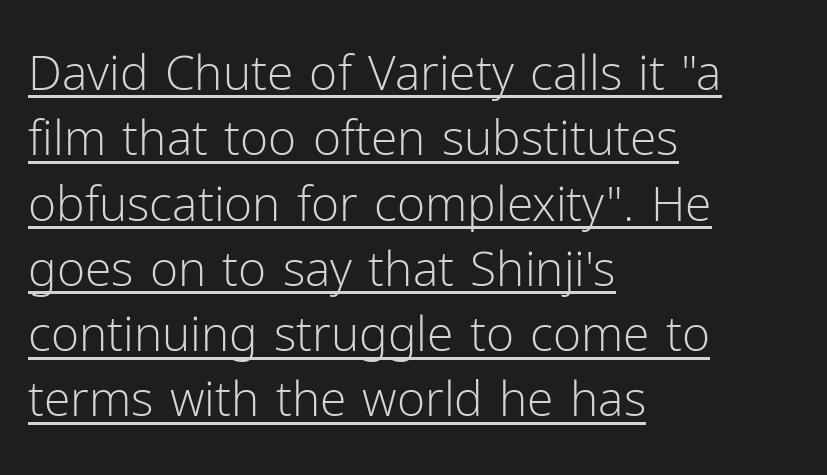
Stroke terminals: plain, sans-serif. Honestly, the letter spacing is just normal — you wouldn't notice it. Has an underline been added? It has. Upright lettering throughout.
